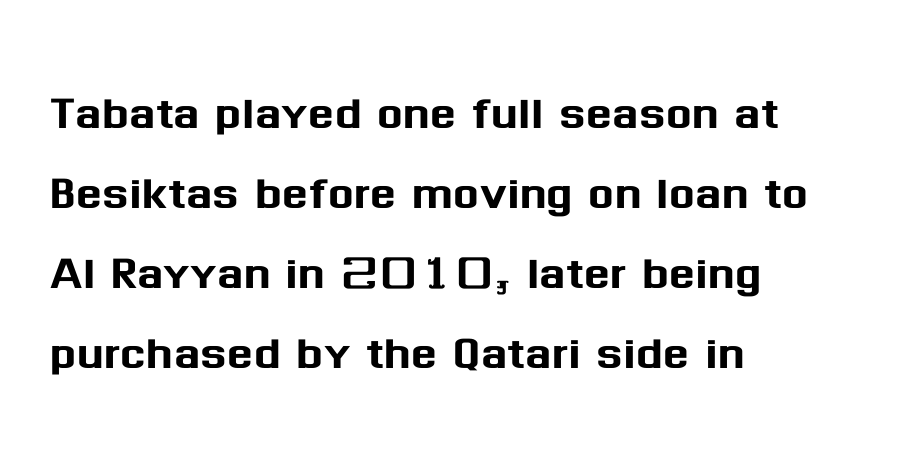
The image shows 61 px sans-serif type, upright; set left-aligned, normal line spacing (1.31x), normal letter spacing, not underlined; medium stroke contrast and a medium x-height.
